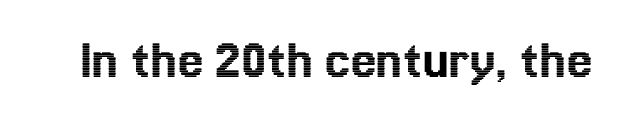
Q: Is the text italic (slanted)? A: No, it is upright.
Q: Is the text underlined? A: No.
Q: Is the spacing between letters normal or unusually wide? A: Normal.
Q: Width (condensed, normal, or wide)? A: Normal.
Q: x-height? A: Medium.
Q: Monospaced? A: No.
